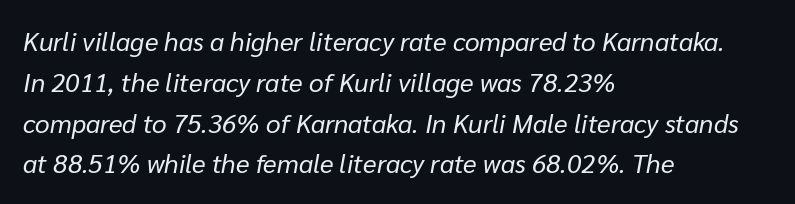
The image shows 26 px text type, italic (leaning right); set left-aligned, normal line spacing (1.57x), normal letter spacing, not underlined.
